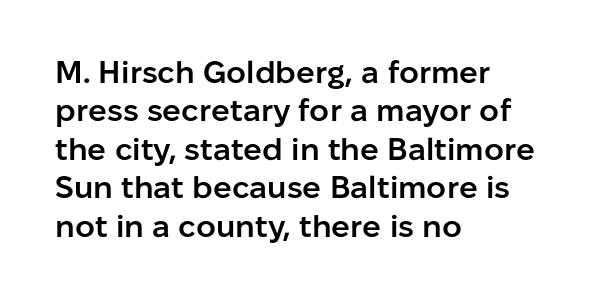
The lines in this sample share a left origin and differ only in where they stop. You could not count columns in this text — the font is proportionally spaced. The text was rendered using a sans face with plain stroke endings. Vertical strokes here are truly vertical.
